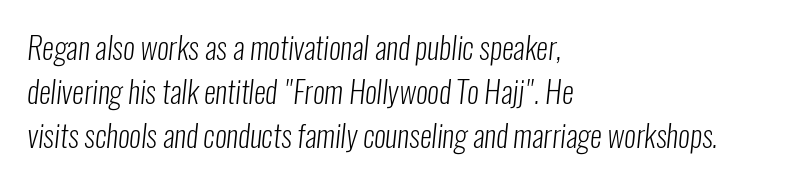
The image shows 30 px light, condensed sans-serif type; set left-aligned, normal line spacing (1.47x), normal letter spacing, not underlined; low stroke contrast and a medium x-height.
